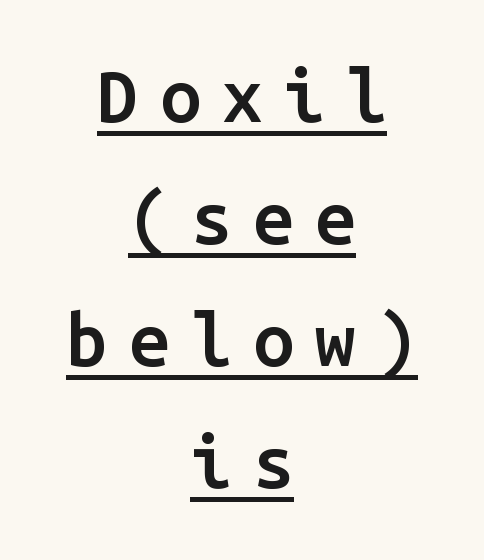
The image shows 73 px semibold sans-serif type, upright, monospaced; set centered, normal line spacing (1.67x), unusually wide letter spacing (+0.29 em), underlined; low stroke contrast and a medium x-height.
